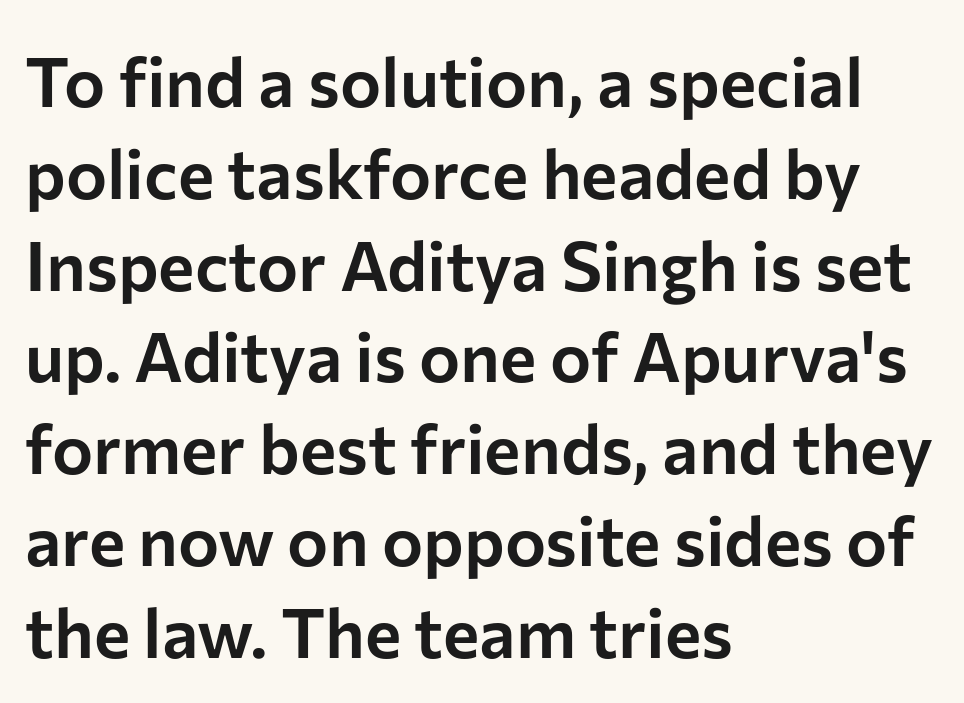
The image shows 69 px sans-serif type, upright; set left-aligned, normal line spacing (1.33x), normal letter spacing, not underlined; low stroke contrast and a medium x-height.
